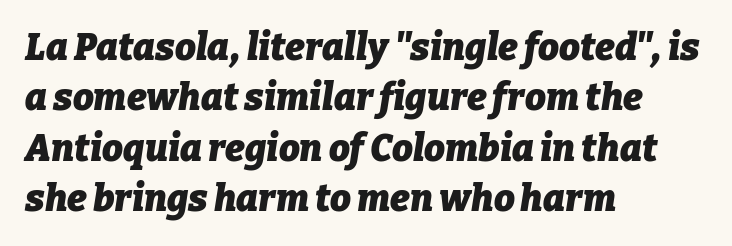
{"italic": "yes", "lean": "right", "slant_degrees": 9, "bold": "yes", "weight": "heavy", "width": "normal", "stroke_contrast": "low", "x_height": "medium", "monospaced": "no", "underline": "no", "align": "left", "line_spacing": "normal", "line_spacing_ratio": 1.36, "letter_spacing": "normal", "letter_spacing_em": 0.0, "glyph_px": 37}
